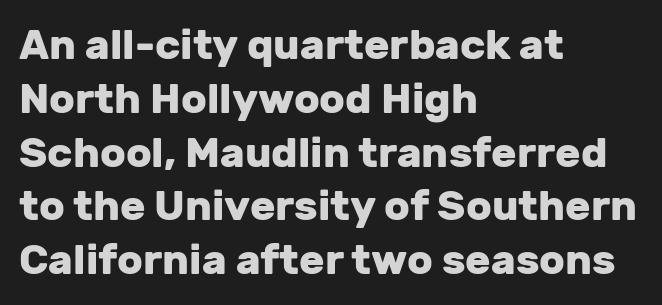
The paragraph has a hard left edge and a soft right edge. Character widths vary here, with narrow letters taking less room than wide ones. The type family on display is of the sans-serif kind. In terms of leading, this rendering sits right in the middle.
